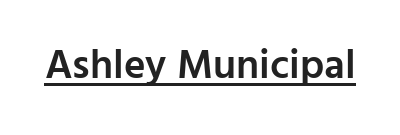
{"serif": "no", "italic": "no", "bold": "semi", "weight": "semibold", "width": "normal", "stroke_contrast": "low", "x_height": "medium", "monospaced": "no", "underline": "yes", "letter_spacing": "normal", "letter_spacing_em": 0.0, "glyph_px": 41}
